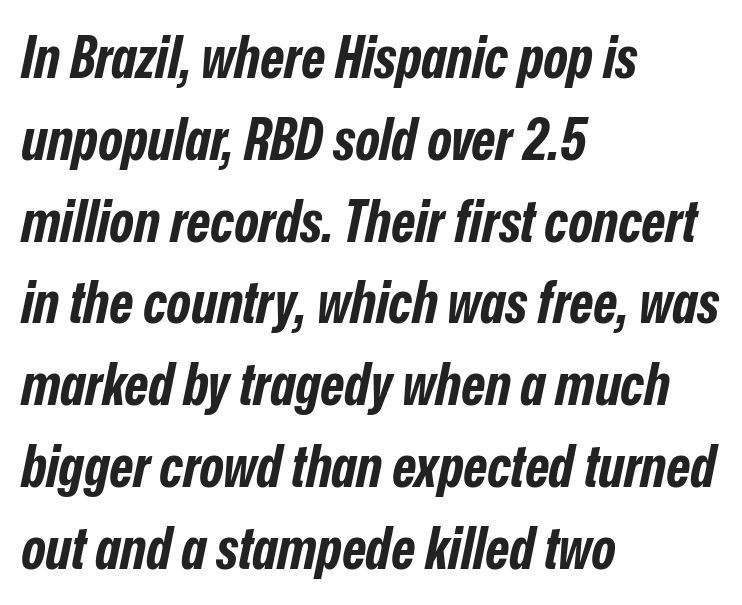
Q: Is the text bold? A: Yes.
Q: Is the text italic (slanted)? A: Yes, it leans right by about 12 degrees.
Q: Is the text underlined? A: No.
Q: How is the paragraph aligned? A: Left-aligned.
Q: Is the spacing between letters normal or unusually wide? A: Normal.
Q: Is the spacing between lines tight, normal or loose? A: Normal.
Q: Width (condensed, normal, or wide)? A: Condensed.
Q: Stroke contrast? A: Low.
Q: x-height? A: Medium.
Q: Monospaced? A: No.
